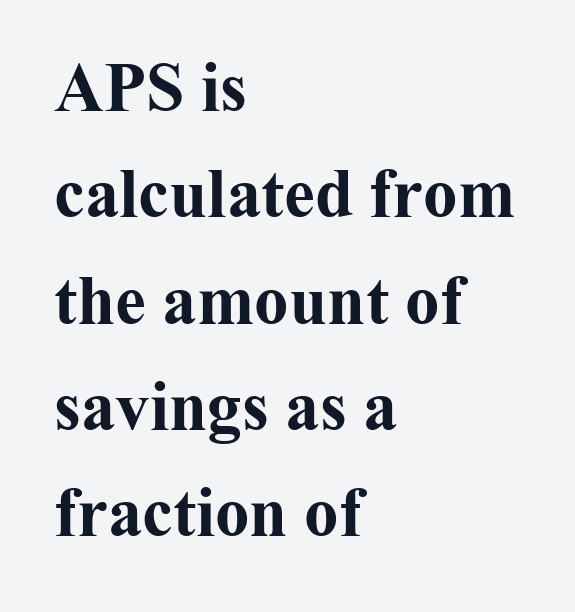
Q: Is the text bold? A: Yes.
Q: Is the text italic (slanted)? A: No, it is upright.
Q: Is the typeface a serif or a sans-serif typeface? A: Serif.
Q: Is the text underlined? A: No.
Q: How is the paragraph aligned? A: Left-aligned.
Q: Is the spacing between letters normal or unusually wide? A: Normal.
Q: Is the spacing between lines tight, normal or loose? A: Normal.
Q: Width (condensed, normal, or wide)? A: Normal.
Q: Stroke contrast? A: Medium.
Q: x-height? A: Medium.
Q: Monospaced? A: No.
